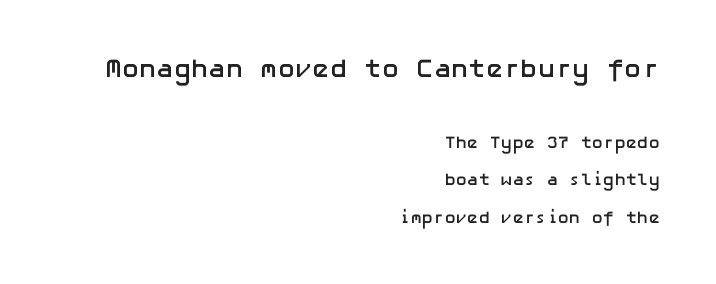
Decoration check: the copy has no underline. The horizontal fit of the characters is conventional and even. These two chunks differ in scale, with the top chunk taking the larger measure. The space between consecutive lines is lavish. Reading down the block, your eye finds every line finishing at a fixed right position.
